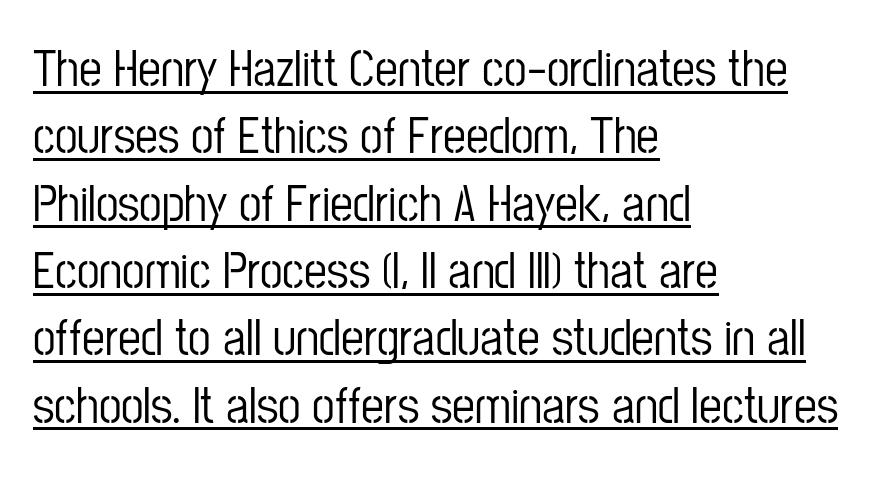
The face used here is proportionally spaced, like ordinary book or web type. Stroke terminals: plain, sans-serif. Layout note: lines flush left. Does extra space separate the letters? No, they use regular spacing. Ascenders rise straight up at ninety degrees. The space between consecutive lines is moderate.
